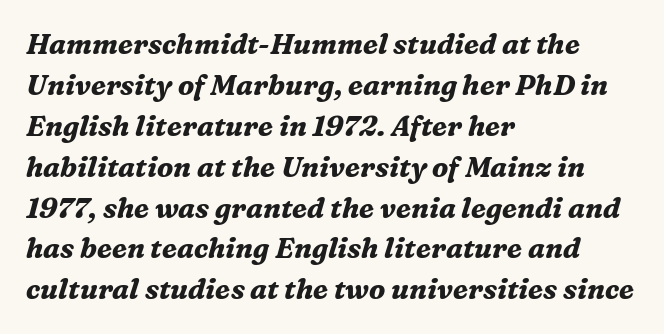
The face used here is proportionally spaced, like ordinary book or web type. An italicized treatment has been applied to the whole sample. What weight is shown? A full bold with thick strokes. No extra tracking has been applied to these lines. Examine the stroke ends and you'll spot serifs.
